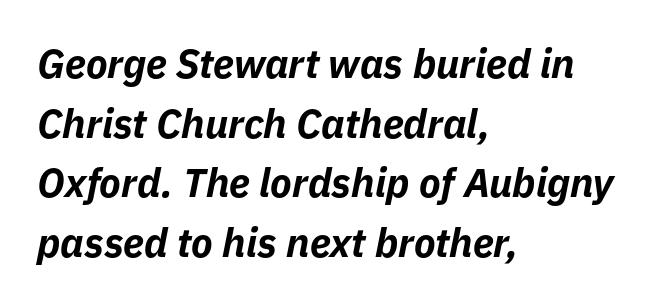
Q: Is the text bold? A: Yes.
Q: Is the text italic (slanted)? A: Yes, it leans right by about 11 degrees.
Q: Is the text underlined? A: No.
Q: How is the paragraph aligned? A: Left-aligned.
Q: Is the spacing between letters normal or unusually wide? A: Normal.
Q: Is the spacing between lines tight, normal or loose? A: Normal.
Q: Width (condensed, normal, or wide)? A: Normal.
Q: Stroke contrast? A: Low.
Q: x-height? A: Medium.
Q: Monospaced? A: No.
